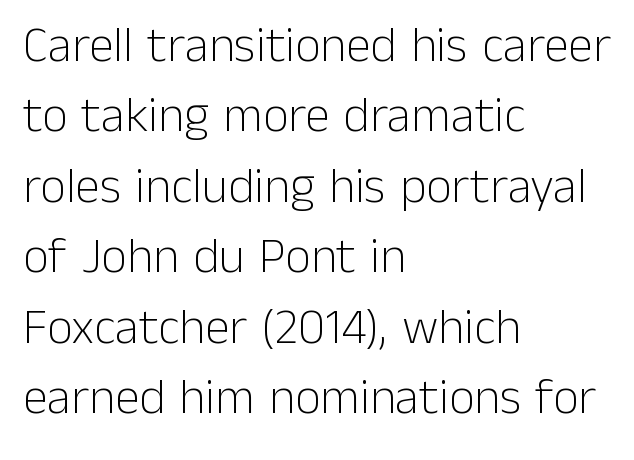
If you measured baseline to baseline, you'd find a middling distance. This sample uses plain, unmodified letter spacing. Is the block centered? No — it sits flush against the left margin. The font family rendered here belongs to the sans-serif group.
